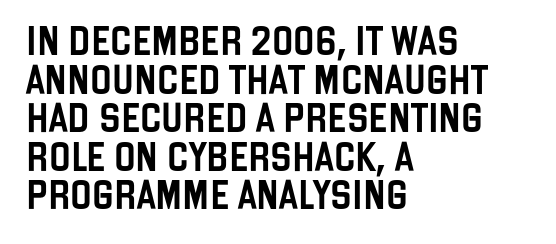
Q: Is the text italic (slanted)? A: No, it is upright.
Q: Is the typeface a serif or a sans-serif typeface? A: Sans-serif.
Q: Is the text underlined? A: No.
Q: How is the paragraph aligned? A: Left-aligned.
Q: Is the spacing between letters normal or unusually wide? A: Normal.
Q: Is the spacing between lines tight, normal or loose? A: Normal.
Q: Width (condensed, normal, or wide)? A: Condensed.
Q: Stroke contrast? A: Low.
Q: x-height? A: Large.
Q: Monospaced? A: No.
